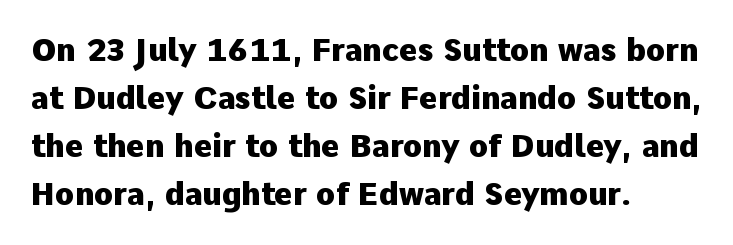
Q: Is the text bold? A: Yes.
Q: Is the text italic (slanted)? A: No, it is upright.
Q: Is the typeface a serif or a sans-serif typeface? A: Sans-serif.
Q: Is the text underlined? A: No.
Q: How is the paragraph aligned? A: Left-aligned.
Q: Is the spacing between letters normal or unusually wide? A: Normal.
Q: Is the spacing between lines tight, normal or loose? A: Normal.
Q: Width (condensed, normal, or wide)? A: Normal.
Q: Stroke contrast? A: Low.
Q: x-height? A: Medium.
Q: Monospaced? A: No.
